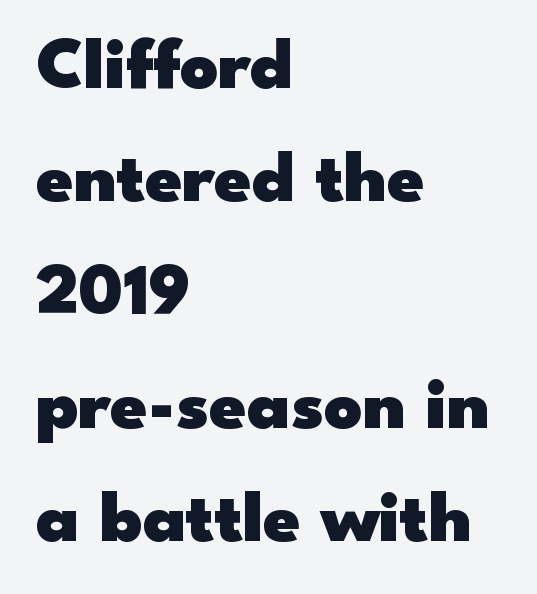
The image shows 74 px heavy, wide sans-serif type, upright; set left-aligned, normal line spacing (1.53x), normal letter spacing, not underlined; low stroke contrast and a small x-height.
